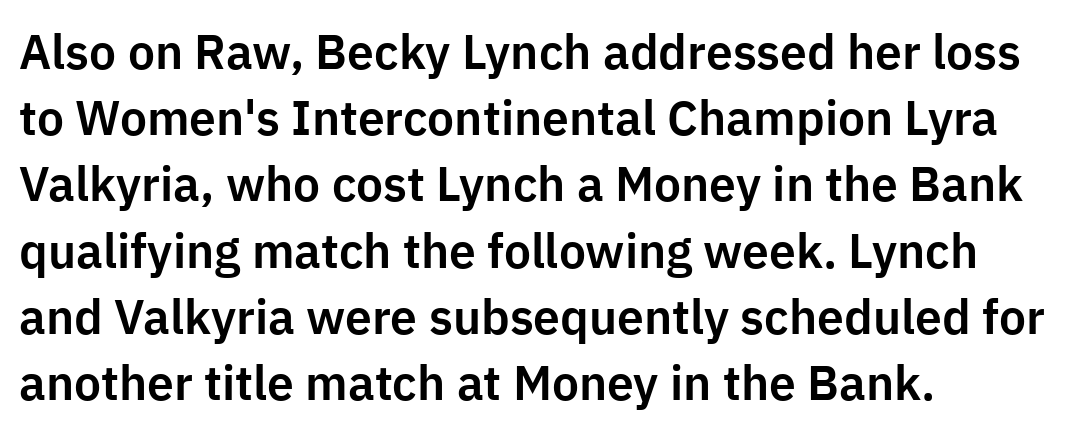
The image shows 48 px sans-serif type, upright; set left-aligned, normal line spacing (1.38x), normal letter spacing, not underlined; low stroke contrast and a medium x-height.
